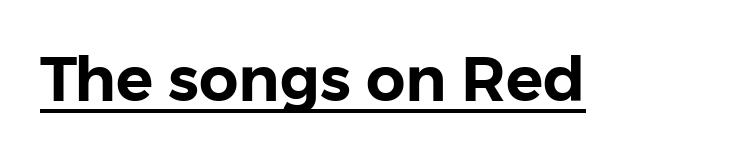
{"serif": "no", "italic": "no", "width": "normal", "stroke_contrast": "low", "x_height": "medium", "monospaced": "no", "underline": "yes", "letter_spacing": "normal", "letter_spacing_em": 0.0, "glyph_px": 62}
